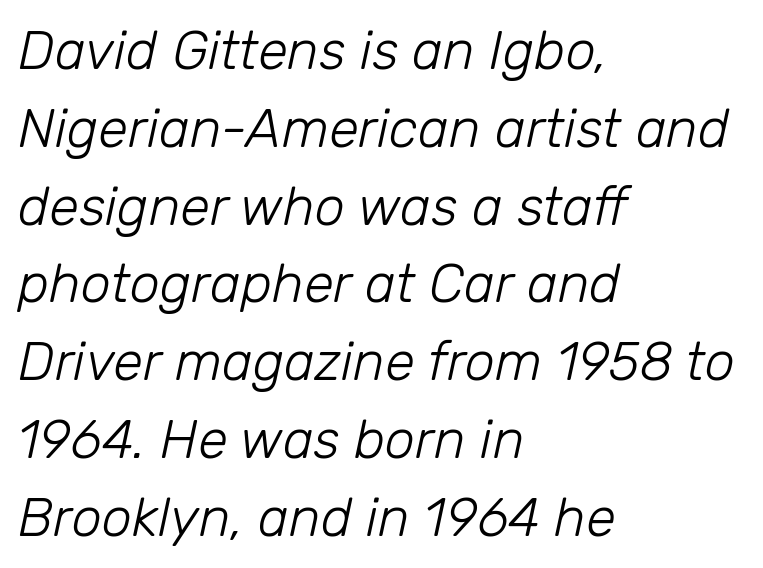
{"italic": "yes", "lean": "right", "slant_degrees": 12, "bold": "no", "weight": "light", "width": "normal", "stroke_contrast": "low", "x_height": "medium", "monospaced": "no", "underline": "no", "align": "left", "line_spacing": "normal", "line_spacing_ratio": 1.44, "letter_spacing": "normal", "letter_spacing_em": 0.0, "glyph_px": 54}
